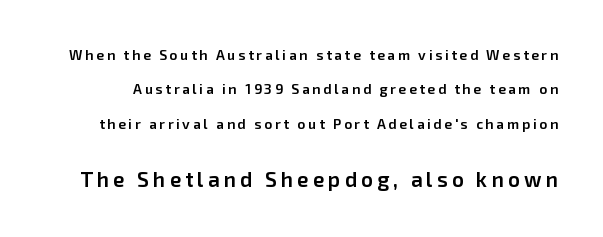
Q: Is the text bold? A: Semi-bold.
Q: Is the text italic (slanted)? A: No, it is upright.
Q: Is the text underlined? A: No.
Q: Is the spacing between lines tight, normal or loose? A: Loose.
Q: Which block of text is set in a larger size, the first (top) or the second (bottom)? A: The second (bottom) one.
